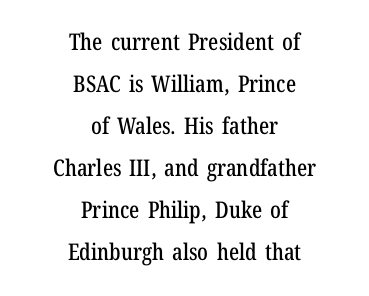
{"italic": "no", "underline": "no", "align": "center", "line_spacing_ratio": 1.83, "letter_spacing": "normal", "letter_spacing_em": 0.0, "glyph_px": 23}
